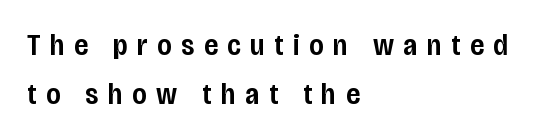
Q: Is the text bold? A: Semi-bold.
Q: Is the text italic (slanted)? A: No, it is upright.
Q: Is the typeface a serif or a sans-serif typeface? A: Sans-serif.
Q: Is the text underlined? A: No.
Q: How is the paragraph aligned? A: Left-aligned.
Q: Is the spacing between letters normal or unusually wide? A: Unusually wide.
Q: Is the spacing between lines tight, normal or loose? A: Normal.
Q: Width (condensed, normal, or wide)? A: Condensed.
Q: Stroke contrast? A: Low.
Q: x-height? A: Large.
Q: Monospaced? A: No.
